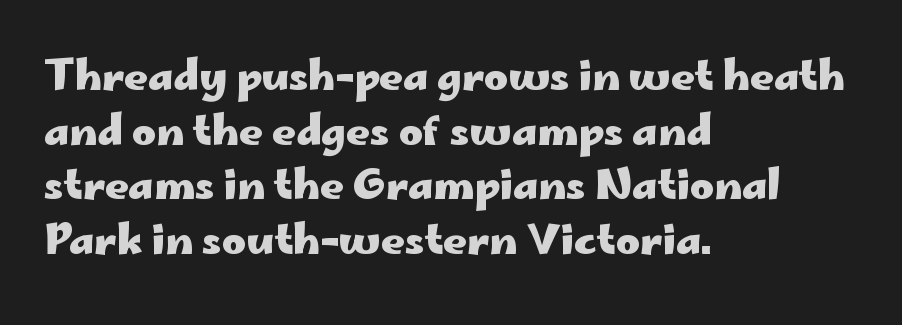
The image shows 41 px heavy, wide sans-serif type, upright; set left-aligned, normal line spacing (1.33x), normal letter spacing, not underlined; low stroke contrast and a small x-height.
